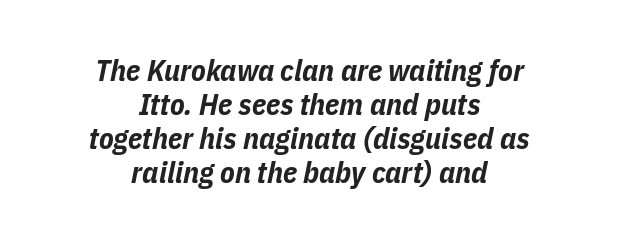
Spacing verdict: proportional, widths tailored to each character. The line texture is even and compact thanks to regular tracking. Casual observation: everything's sitting right in the middle. Slant detected: the letters are inclined. Compared with typical paragraphs, the rows here are closer together. As a designer I'd log this as weight 700, bold.
